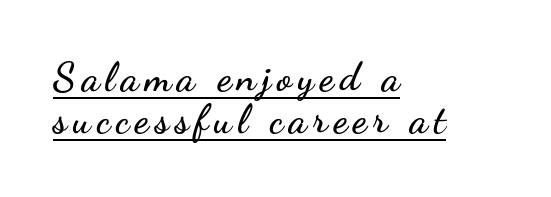
The face used here is proportionally spaced, like ordinary book or web type. The lines are quadded left. You can see a thin bar hugging the bottom of the glyphs.
